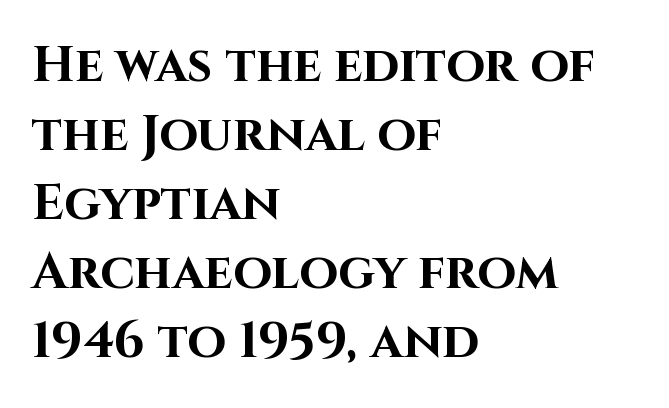
Letter spacing: default. Nothing sits at the stroke ends, so this counts as sans-serif. Nobody drew a line under any word here. The typography opts for an upright posture over an oblique one. The block of text has a typical density, with ordinary space between rows. The characters look thick and weighty, a clear bold.
